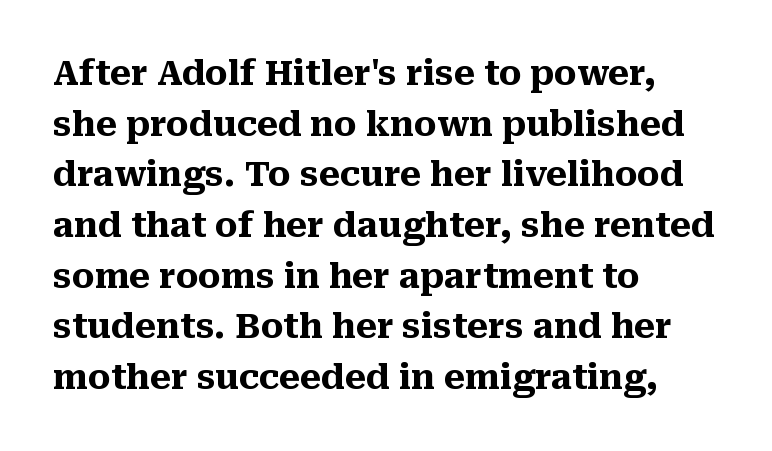
{"serif": "yes", "italic": "no", "bold": "yes", "weight": "heavy", "width": "normal", "stroke_contrast": "medium", "x_height": "medium", "monospaced": "no", "underline": "no", "align": "left", "line_spacing": "normal", "line_spacing_ratio": 1.49, "letter_spacing": "normal", "letter_spacing_em": 0.0, "glyph_px": 34}
